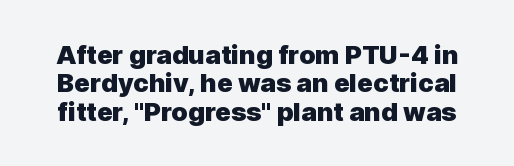
Bare-footed words on every line. The lettering stays uniformly vertical, giving the passage a roman look. Students, note that the glyphs here touch the page at normal intervals. The rendering uses a bold face; every stroke is thick and dark. Rows of type sit shoulder to shoulder in the vertical direction.
